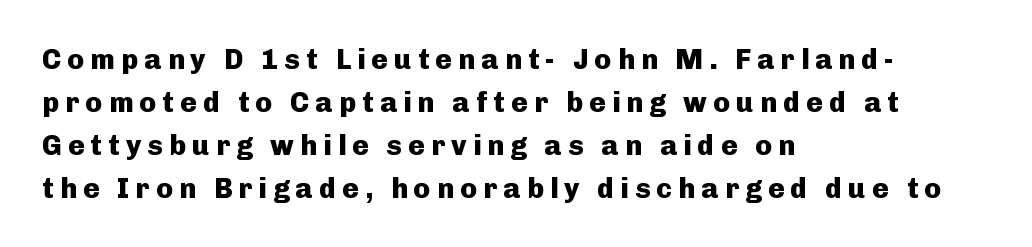
This sample uses expanded letter spacing, leaving extra air between glyphs. In CSS terms this would be text-align: left. The line-height multiplier appears to be the usual default. Do the letters lean? They stand straight.
